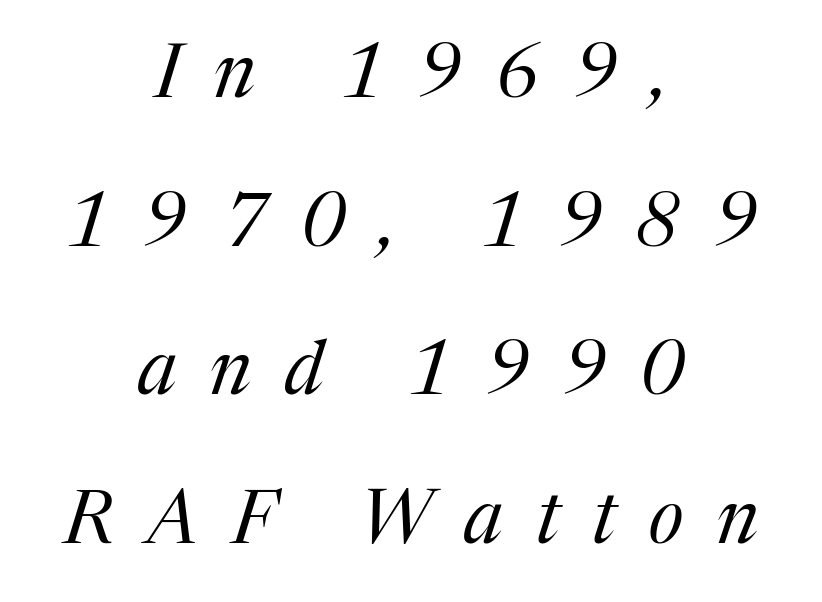
The image shows 74 px regular-weight serif type, italic (leaning right); set centered, loose line spacing (2.01x), unusually wide letter spacing (+0.45 em), not underlined; medium stroke contrast and a medium x-height.
